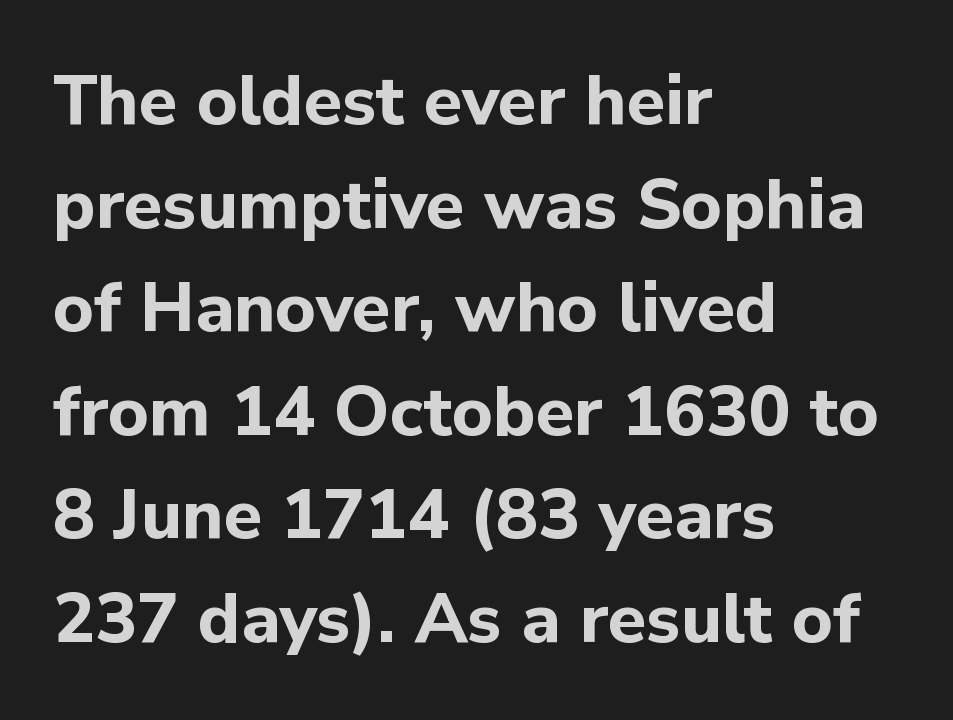
Q: Is the text bold? A: Yes.
Q: Is the text italic (slanted)? A: No, it is upright.
Q: Is the typeface a serif or a sans-serif typeface? A: Sans-serif.
Q: Is the text underlined? A: No.
Q: How is the paragraph aligned? A: Left-aligned.
Q: Is the spacing between letters normal or unusually wide? A: Normal.
Q: Is the spacing between lines tight, normal or loose? A: Normal.
Q: Width (condensed, normal, or wide)? A: Normal.
Q: Stroke contrast? A: Low.
Q: x-height? A: Medium.
Q: Monospaced? A: No.
